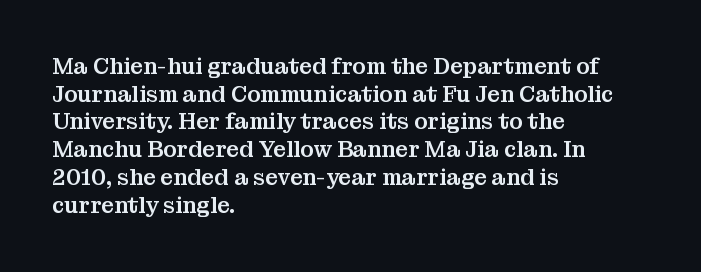
The image shows 22 px text type, upright; set left-aligned, normal line spacing (1.26x), normal letter spacing, not underlined.
